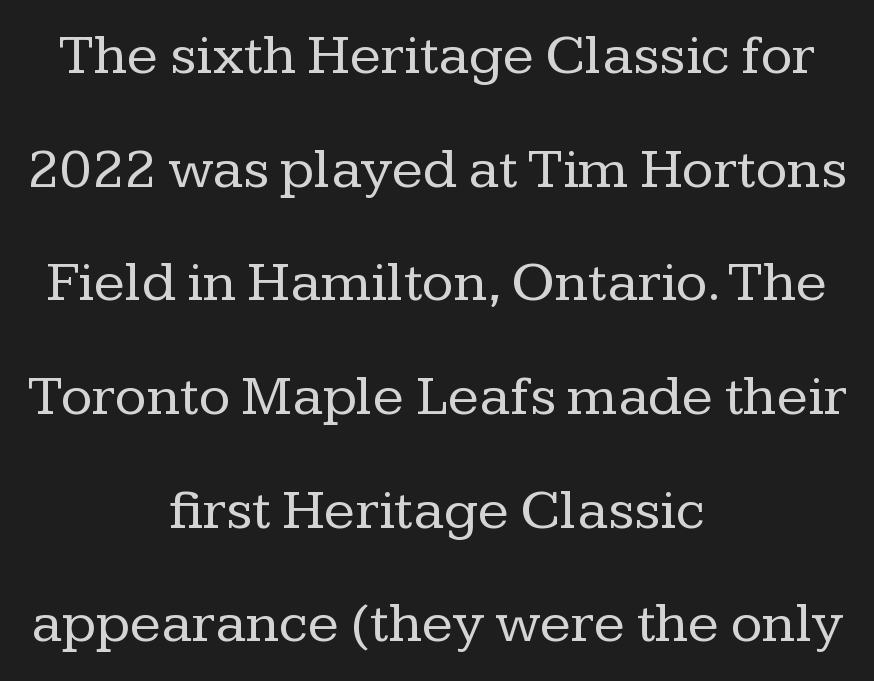
The image shows 58 px regular-weight serif type, upright; set centered, loose line spacing (1.96x), normal letter spacing, not underlined; low stroke contrast and a medium x-height.
